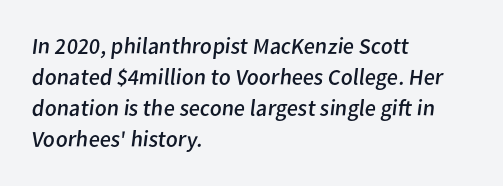
Q: Is the text bold? A: No.
Q: Is the text underlined? A: No.
Q: How is the paragraph aligned? A: Left-aligned.
Q: Is the spacing between letters normal or unusually wide? A: Normal.
Q: Is the spacing between lines tight, normal or loose? A: Normal.
